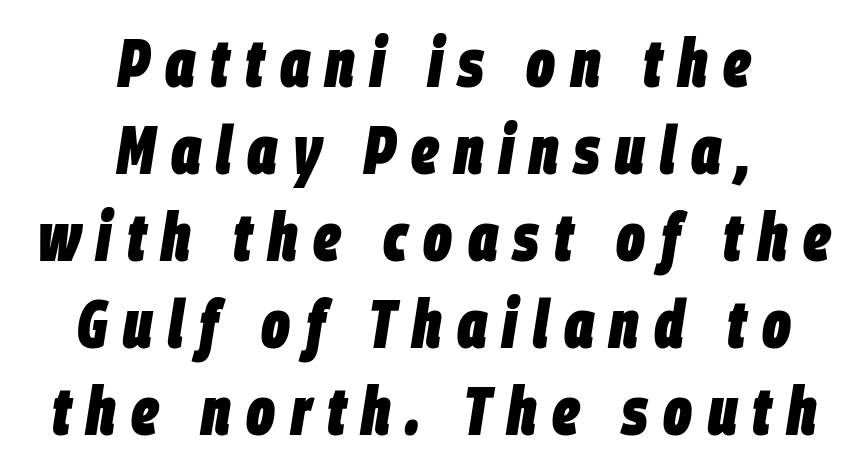
{"italic": "yes", "lean": "right", "slant_degrees": 9, "bold": "yes", "weight": "heavy", "width": "condensed", "stroke_contrast": "low", "x_height": "large", "monospaced": "no", "underline": "no", "align": "center", "line_spacing": "normal", "line_spacing_ratio": 1.3, "letter_spacing": "wide", "letter_spacing_em": 0.23, "glyph_px": 67}
